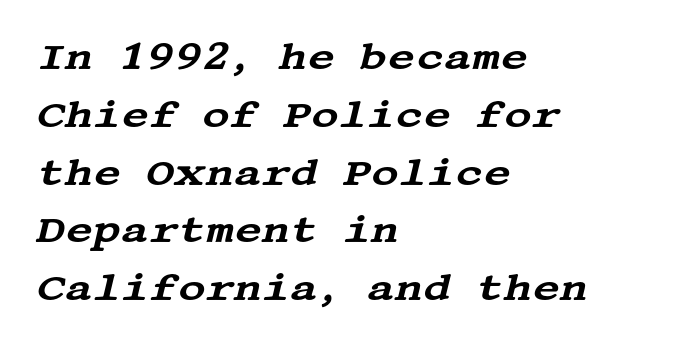
{"serif": "yes", "italic": "yes", "lean": "right", "slant_degrees": 13, "width": "wide", "stroke_contrast": "medium", "x_height": "large", "underline": "no", "align": "left", "line_spacing": "normal", "line_spacing_ratio": 1.52, "letter_spacing": "normal", "letter_spacing_em": 0.0, "glyph_px": 38}
